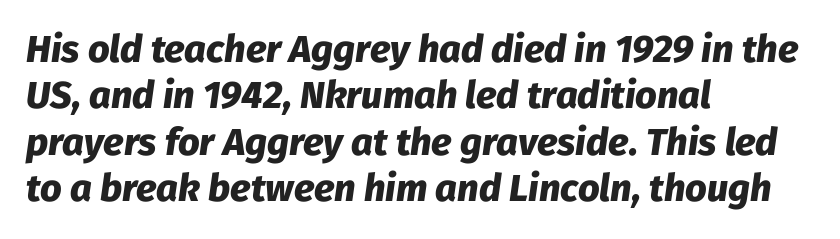
Q: Is the text bold? A: Yes.
Q: Is the text italic (slanted)? A: Yes, it leans right by about 8 degrees.
Q: Is the text underlined? A: No.
Q: How is the paragraph aligned? A: Left-aligned.
Q: Is the spacing between letters normal or unusually wide? A: Normal.
Q: Width (condensed, normal, or wide)? A: Normal.
Q: Stroke contrast? A: Low.
Q: x-height? A: Medium.
Q: Monospaced? A: No.
